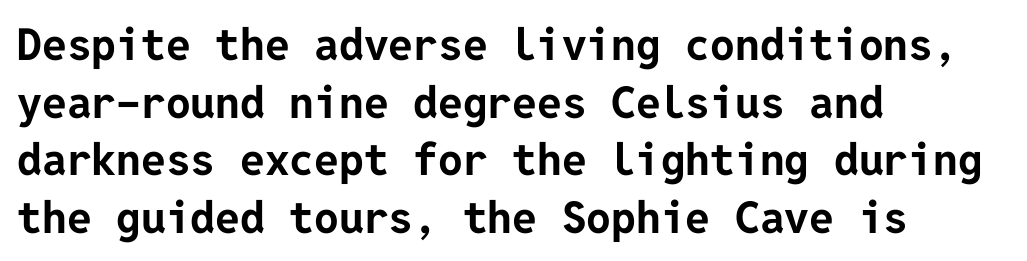
Type style note: lacks serifs. Vertically, the passage feels balanced, rows spaced as you'd expect. Bare-footed words on every line. The strokes are fattened all the way to bold. The letterforms sit shoulder to shoulder at normal distance. The lines in this sample share a left origin and differ only in where they stop.
